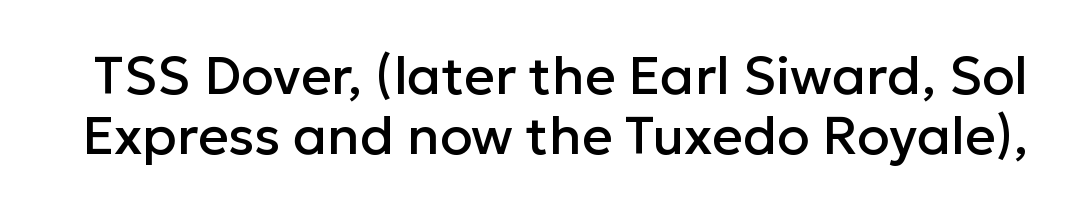
Q: Is the text italic (slanted)? A: No, it is upright.
Q: Is the typeface a serif or a sans-serif typeface? A: Sans-serif.
Q: Is the text underlined? A: No.
Q: Is the spacing between letters normal or unusually wide? A: Normal.
Q: Is the spacing between lines tight, normal or loose? A: Tight.
Q: Width (condensed, normal, or wide)? A: Normal.
Q: Stroke contrast? A: Low.
Q: x-height? A: Medium.
Q: Monospaced? A: No.
